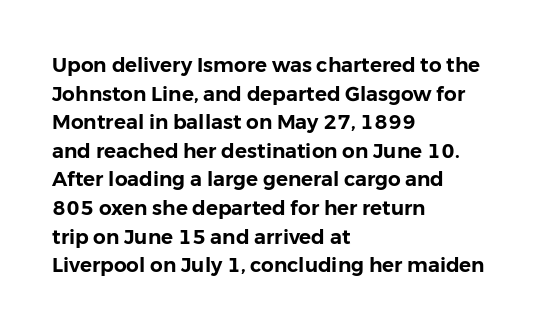
{"italic": "no", "underline": "no", "align": "left", "line_spacing": "normal", "line_spacing_ratio": 1.43, "letter_spacing": "normal", "letter_spacing_em": 0.0, "glyph_px": 20}
